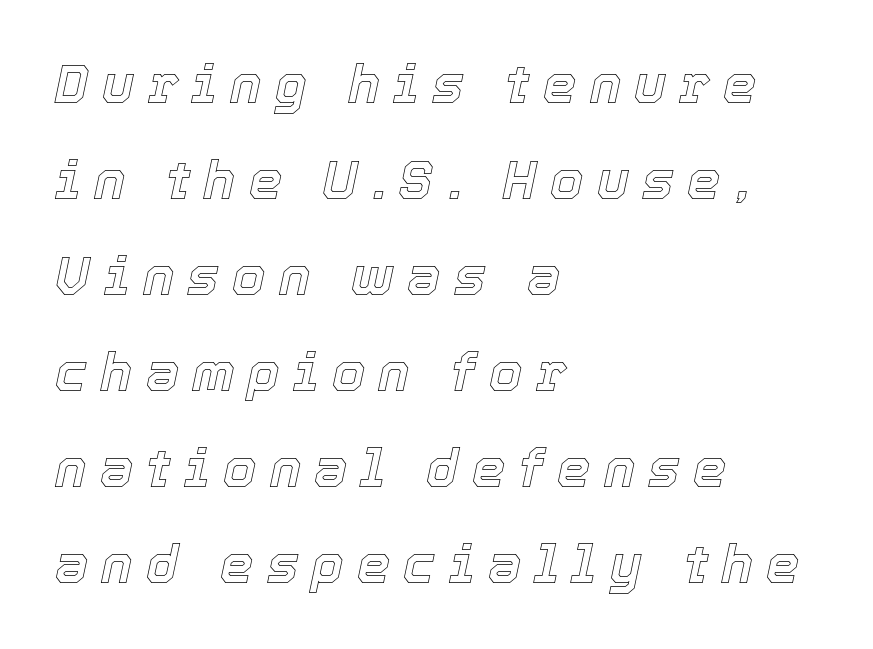
{"italic": "yes", "lean": "right", "slant_degrees": 12, "width": "normal", "x_height": "medium", "monospaced": "no", "underline": "no", "align": "left", "line_spacing_ratio": 1.81, "letter_spacing": "wide", "letter_spacing_em": 0.25, "glyph_px": 53}
